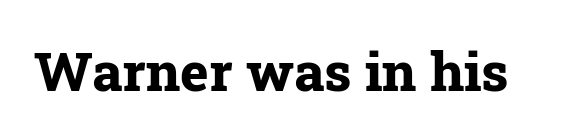
Q: Is the text bold? A: Yes.
Q: Is the text italic (slanted)? A: No, it is upright.
Q: Is the typeface a serif or a sans-serif typeface? A: Serif.
Q: Is the text underlined? A: No.
Q: Is the spacing between letters normal or unusually wide? A: Normal.
Q: Width (condensed, normal, or wide)? A: Normal.
Q: Stroke contrast? A: Low.
Q: x-height? A: Medium.
Q: Monospaced? A: No.
